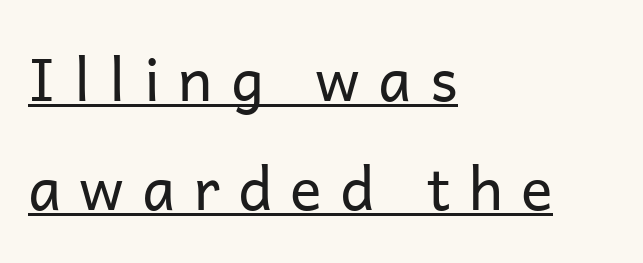
Teacher's note: observe the even left margin — that is flush-left alignment. Typographically, this falls in the sans-serif category. Short note: letters widely spaced. Vertical stems look standard width or narrower in stroke.
